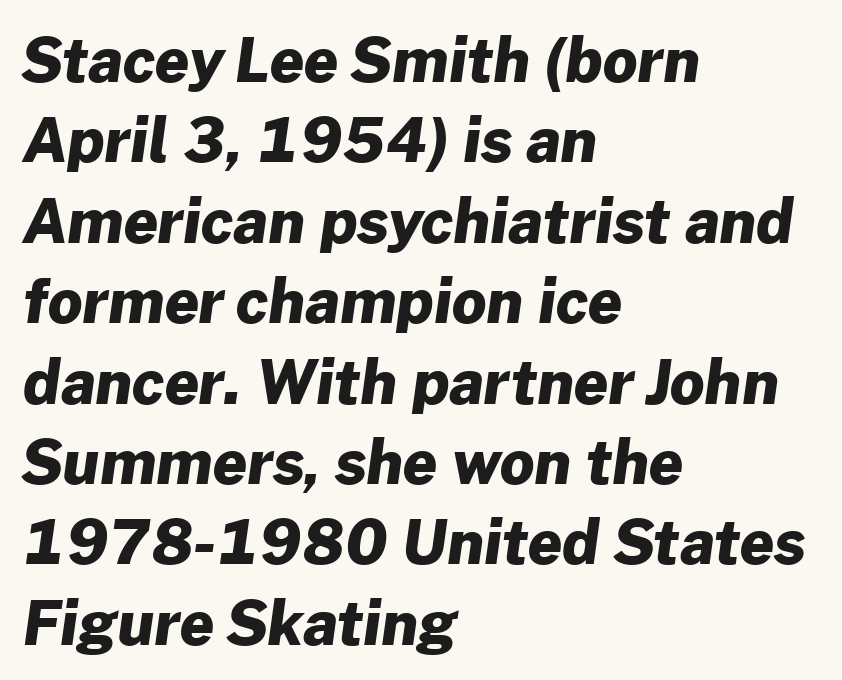
The image shows 60 px heavy sans-serif type; set left-aligned, normal line spacing (1.34x), normal letter spacing, not underlined; low stroke contrast and a medium x-height.
